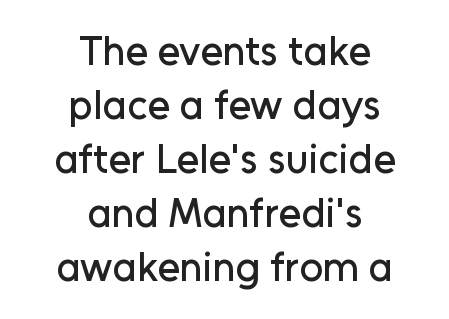
{"serif": "no", "italic": "no", "width": "normal", "stroke_contrast": "low", "x_height": "medium", "monospaced": "no", "underline": "no", "align": "center", "line_spacing": "normal", "line_spacing_ratio": 1.32, "letter_spacing": "normal", "letter_spacing_em": 0.0, "glyph_px": 41}
